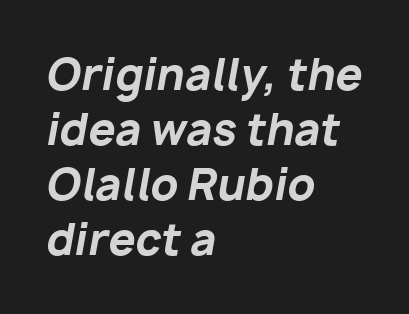
Proportional: the letters do not fall into vertical columns. Between one letter and the next there's only the usual sliver of space. Alignment: flush left. A dark, heavy texture on the line: the type is bold.
